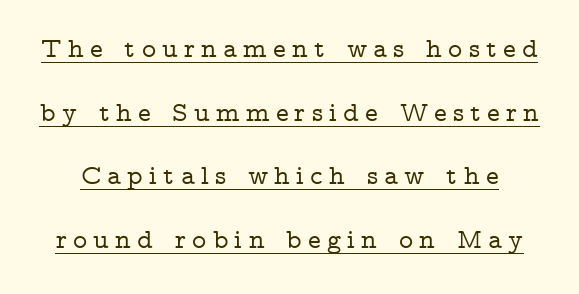
The image shows 27 px text type, upright; set loose line spacing (2.36x), unusually wide letter spacing (+0.23 em), underlined.
